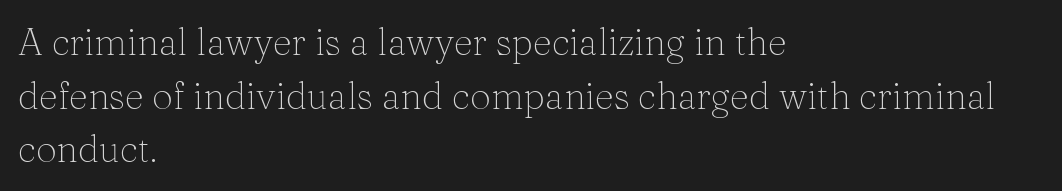
Q: Is the text bold? A: No.
Q: Is the text italic (slanted)? A: No, it is upright.
Q: Is the typeface a serif or a sans-serif typeface? A: Serif.
Q: Is the text underlined? A: No.
Q: How is the paragraph aligned? A: Left-aligned.
Q: Is the spacing between letters normal or unusually wide? A: Normal.
Q: Is the spacing between lines tight, normal or loose? A: Normal.
Q: Width (condensed, normal, or wide)? A: Normal.
Q: Stroke contrast? A: Medium.
Q: x-height? A: Medium.
Q: Monospaced? A: No.
